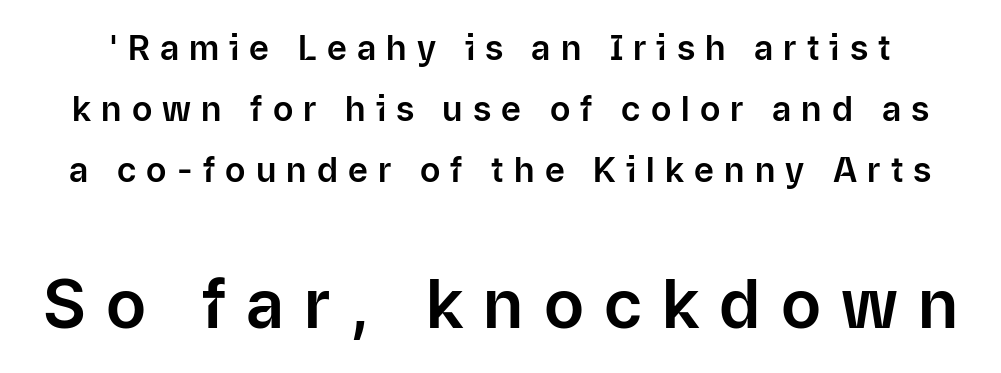
The image shows 67 px sans-serif type, upright; set line spacing 1.79x, unusually wide letter spacing (+0.3 em), not underlined; the second (bottom) block is 1.97x larger; low stroke contrast and a medium x-height.
